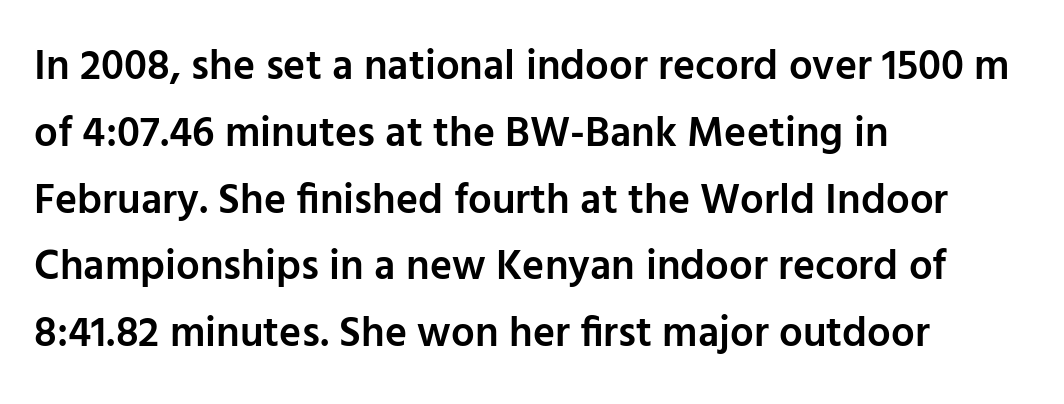
The image shows 42 px semibold sans-serif type, upright; set left-aligned, normal line spacing (1.59x), normal letter spacing, not underlined; low stroke contrast and a medium x-height.
